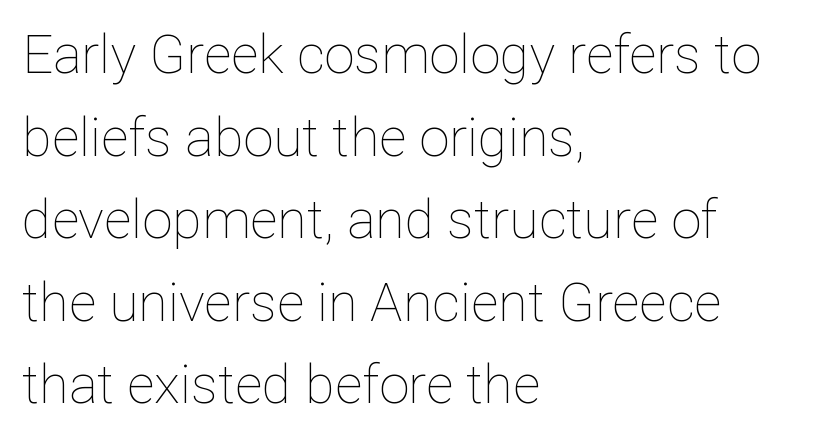
The image shows 54 px thin type, upright; set left-aligned, normal line spacing (1.53x), normal letter spacing, not underlined; low stroke contrast and a medium x-height.
